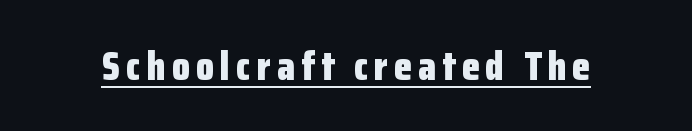
{"serif": "no", "italic": "no", "bold": "yes", "weight": "bold", "width": "condensed", "stroke_contrast": "low", "x_height": "medium", "monospaced": "no", "underline": "yes", "glyph_px": 41}
